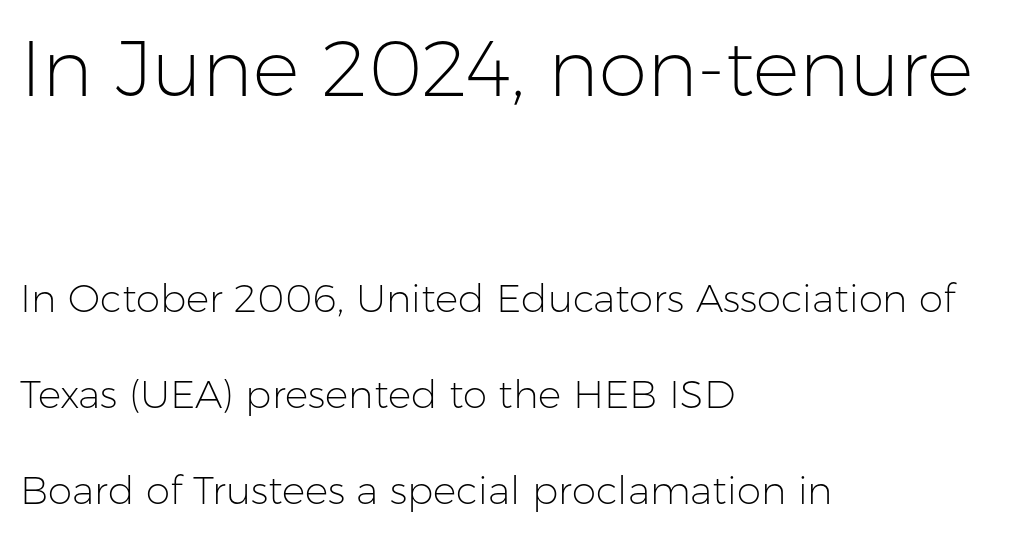
Q: Is the text bold? A: No.
Q: Is the text italic (slanted)? A: No, it is upright.
Q: Is the typeface a serif or a sans-serif typeface? A: Sans-serif.
Q: Is the text underlined? A: No.
Q: How is the paragraph aligned? A: Left-aligned.
Q: Is the spacing between letters normal or unusually wide? A: Normal.
Q: Is the spacing between lines tight, normal or loose? A: Loose.
Q: Which block of text is set in a larger size, the first (top) or the second (bottom)? A: The first (top) one.
Q: Width (condensed, normal, or wide)? A: Normal.
Q: Stroke contrast? A: Low.
Q: x-height? A: Medium.
Q: Monospaced? A: No.
